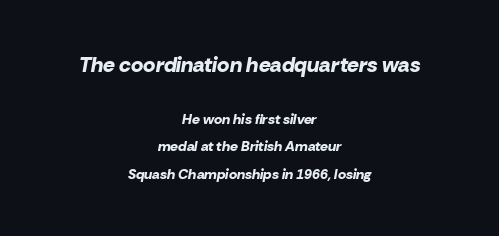
Compared with ordinary roman type, these characters are visibly tilted. The letters sit at their default tracking, neither squeezed nor spread. These two chunks differ in scale, with the top chunk taking the larger measure. The strokes are fattened all the way to bold. Underlining? Definitely not there.
